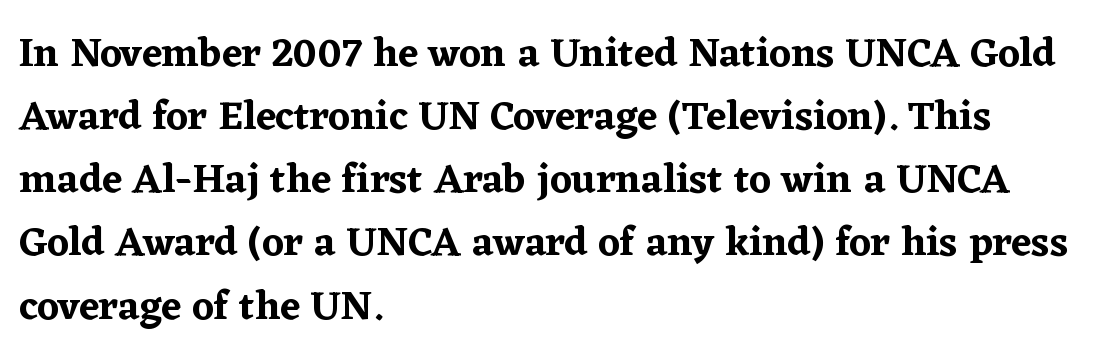
Q: Is the text italic (slanted)? A: No, it is upright.
Q: Is the typeface a serif or a sans-serif typeface? A: Serif.
Q: Is the text underlined? A: No.
Q: How is the paragraph aligned? A: Left-aligned.
Q: Is the spacing between letters normal or unusually wide? A: Normal.
Q: Is the spacing between lines tight, normal or loose? A: Normal.
Q: Width (condensed, normal, or wide)? A: Normal.
Q: Stroke contrast? A: Low.
Q: x-height? A: Medium.
Q: Monospaced? A: No.
